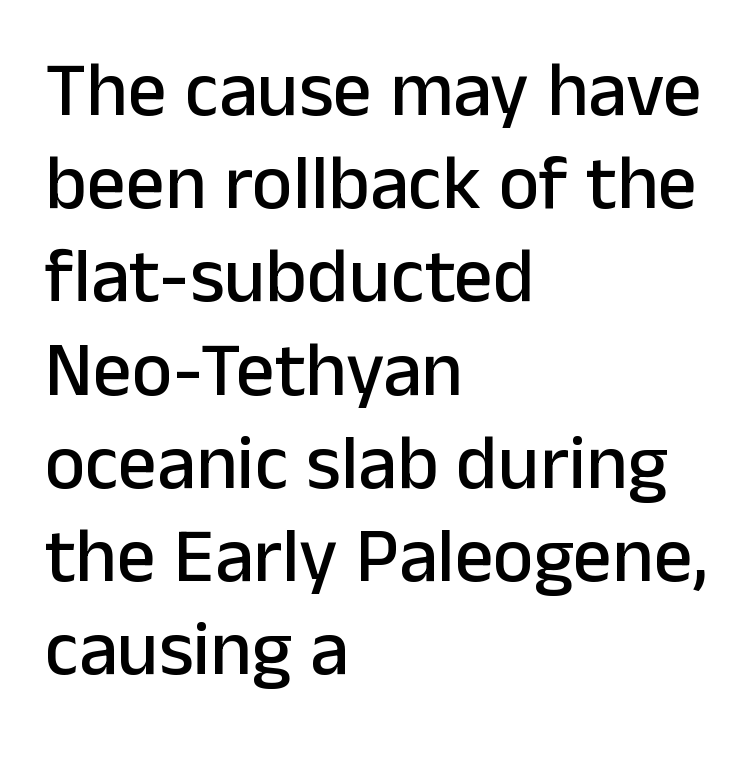
{"serif": "no", "italic": "no", "width": "normal", "stroke_contrast": "low", "x_height": "medium", "monospaced": "no", "underline": "no", "align": "left", "line_spacing_ratio": 1.21, "letter_spacing": "normal", "letter_spacing_em": 0.0, "glyph_px": 77}
